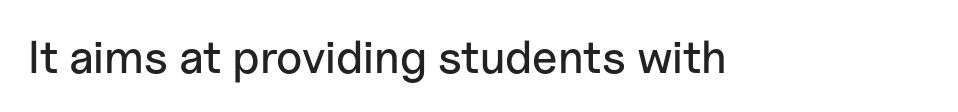
Nope, not italic — everything's standing straight. There is no visible air inserted between adjacent glyphs. A typesetter would label this face a sans. This rendering features lettering with no underline.
